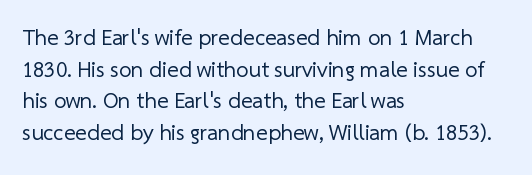
Stroke thickness stays within the range of a standard reading face or lighter. The gaps between neighbouring characters are ordinary and unremarkable. Plain, unruled lines of type. Each line starts at the same left margin while the right side varies. The leading is moderate, giving the passage an even texture.
